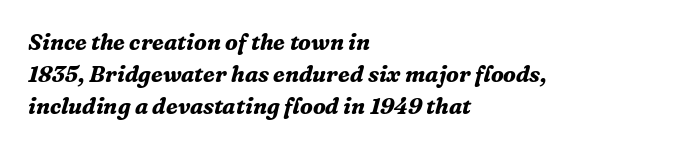
Q: Is the text bold? A: Yes.
Q: Is the text italic (slanted)? A: Yes, it leans right by about 16 degrees.
Q: Is the text underlined? A: No.
Q: How is the paragraph aligned? A: Left-aligned.
Q: Is the spacing between letters normal or unusually wide? A: Normal.
Q: Is the spacing between lines tight, normal or loose? A: Normal.
